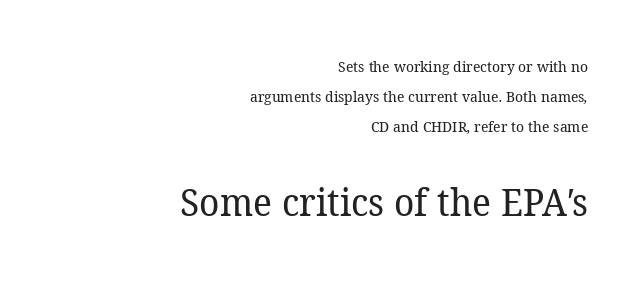
The passage shown begins with its smaller block and ends with its larger one. Here the designer chose a conventional face with non-uniform glyph widths. No chunkiness to these letters — they're not bold. The block of text is sparse from top to bottom, with ample space between rows. Nothing unusual about the tracking: characters are spaced as the font intends. Does the type have serifs? Yes, each stem ends in a small foot.
